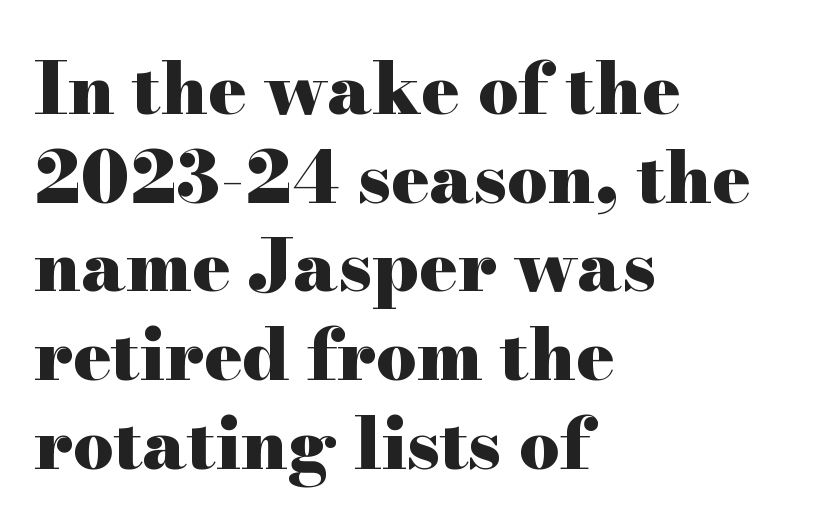
Q: Is the text bold? A: Yes.
Q: Is the text italic (slanted)? A: No, it is upright.
Q: Is the typeface a serif or a sans-serif typeface? A: Serif.
Q: Is the text underlined? A: No.
Q: How is the paragraph aligned? A: Left-aligned.
Q: Is the spacing between letters normal or unusually wide? A: Normal.
Q: Is the spacing between lines tight, normal or loose? A: Normal.
Q: Width (condensed, normal, or wide)? A: Wide.
Q: Stroke contrast? A: High.
Q: x-height? A: Small.
Q: Monospaced? A: No.
